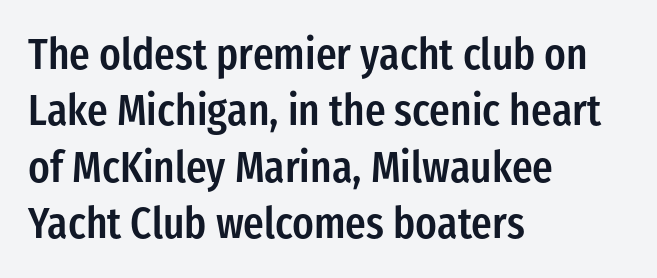
{"serif": "no", "italic": "no", "bold": "semi", "weight": "semibold", "width": "condensed", "stroke_contrast": "low", "x_height": "medium", "monospaced": "no", "underline": "no", "align": "left", "line_spacing": "normal", "line_spacing_ratio": 1.31, "letter_spacing": "normal", "letter_spacing_em": 0.0, "glyph_px": 43}
